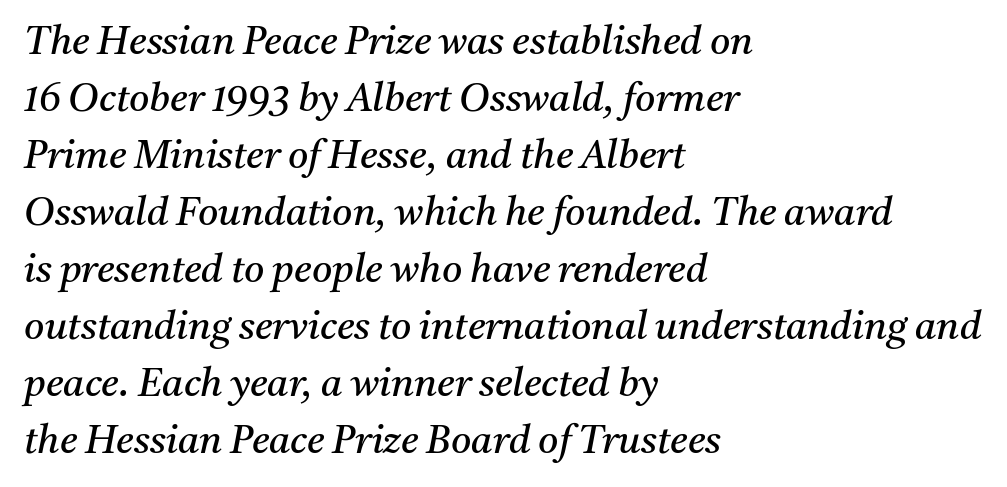
The glyphs look as if they've been sheared to an angle. Unbolded letterforms with no extra heft. You can tell from the footed stems that serif type was used. Horizontal alignment here is leftward, the default for most running prose. Varying glyph widths throughout — classic text-font behaviour. Descenders hang freely into open space.
